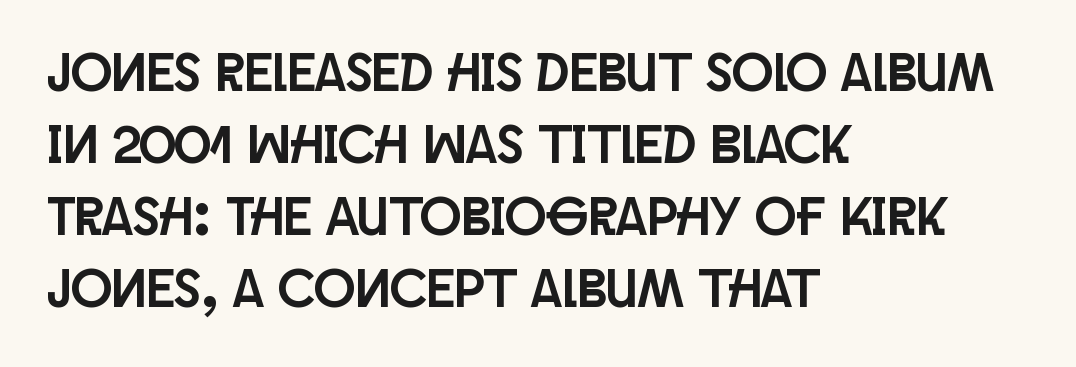
Just letters on the line, the space beneath them empty. Notice how the passage keeps a crisp vertical edge on the left only. The letters stand straight up with perfectly vertical stems. These lines keep a tight, regular rhythm from letter to letter. Horizontal bands of white between lines are of average thickness.
